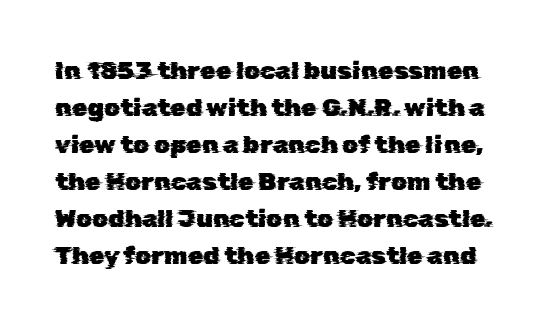
{"underline": "no", "line_spacing": "normal", "line_spacing_ratio": 1.48, "letter_spacing": "normal", "letter_spacing_em": 0.0, "glyph_px": 25}
